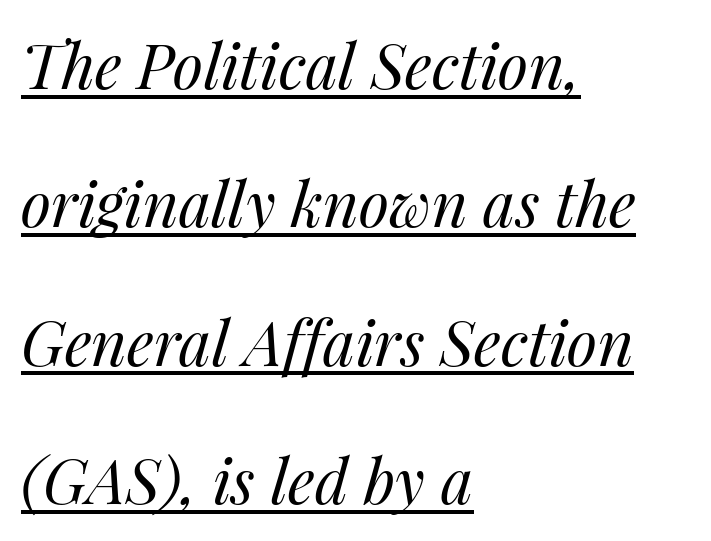
{"italic": "yes", "lean": "right", "slant_degrees": 14, "bold": "no", "weight": "regular", "width": "normal", "stroke_contrast": "medium", "x_height": "medium", "monospaced": "no", "underline": "yes", "align": "left", "line_spacing": "loose", "line_spacing_ratio": 2.23, "letter_spacing": "normal", "letter_spacing_em": 0.0, "glyph_px": 62}
